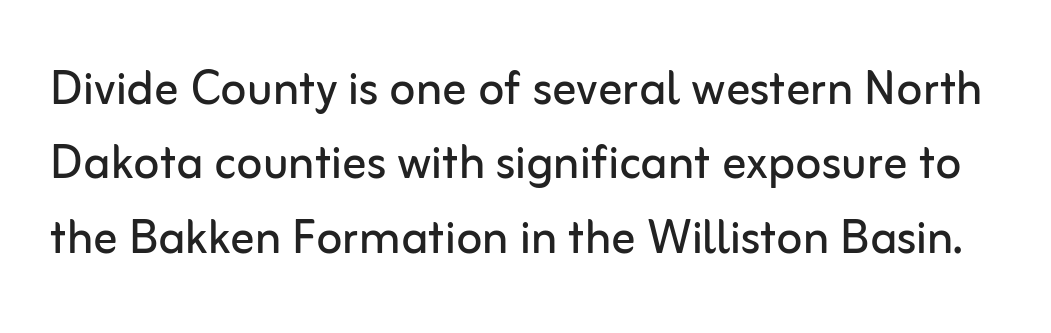
{"serif": "no", "italic": "no", "bold": "no", "weight": "regular", "width": "normal", "stroke_contrast": "low", "x_height": "medium", "monospaced": "no", "underline": "no", "line_spacing_ratio": 1.24, "letter_spacing": "normal", "letter_spacing_em": 0.0, "glyph_px": 60}
